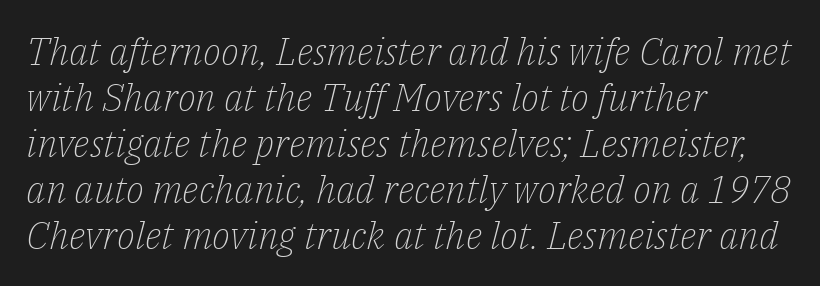
{"serif": "yes", "italic": "yes", "lean": "right", "slant_degrees": 14, "bold": "no", "weight": "light", "width": "normal", "stroke_contrast": "low", "x_height": "medium", "monospaced": "no", "underline": "no", "align": "left", "line_spacing_ratio": 1.21, "letter_spacing": "normal", "letter_spacing_em": 0.0, "glyph_px": 38}
